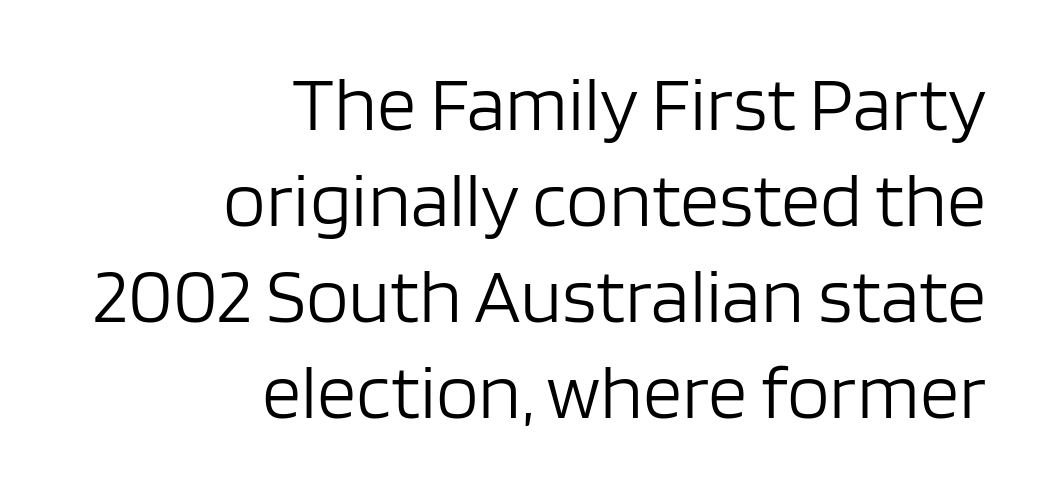
Plain, unruled lines of type. The type family on display is of the sans-serif kind. Do the letters lean? They stand straight. Stems here are at most as thick as an everyday book face. Words appear dense and cohesive because spacing is normal. One-word summary of the alignment: right.
